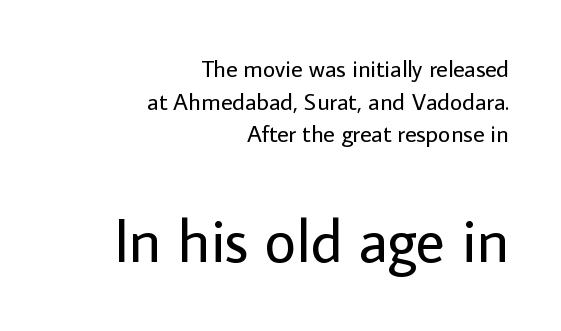
Q: Is the text bold? A: No.
Q: Is the text italic (slanted)? A: No, it is upright.
Q: Is the typeface a serif or a sans-serif typeface? A: Sans-serif.
Q: Is the text underlined? A: No.
Q: How is the paragraph aligned? A: Right-aligned.
Q: Is the spacing between letters normal or unusually wide? A: Normal.
Q: Is the spacing between lines tight, normal or loose? A: Normal.
Q: Which block of text is set in a larger size, the first (top) or the second (bottom)? A: The second (bottom) one.
Q: Width (condensed, normal, or wide)? A: Normal.
Q: Stroke contrast? A: Low.
Q: x-height? A: Medium.
Q: Monospaced? A: No.
